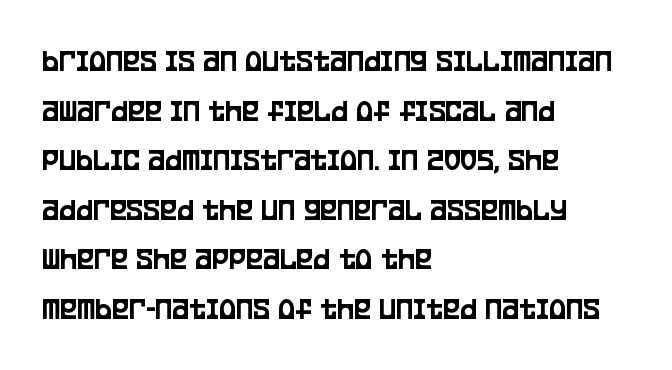
{"serif": "no", "italic": "no", "width": "condensed", "stroke_contrast": "low", "x_height": "large", "monospaced": "no", "underline": "no", "align": "left", "line_spacing": "normal", "line_spacing_ratio": 1.55, "letter_spacing": "normal", "letter_spacing_em": 0.0, "glyph_px": 32}
